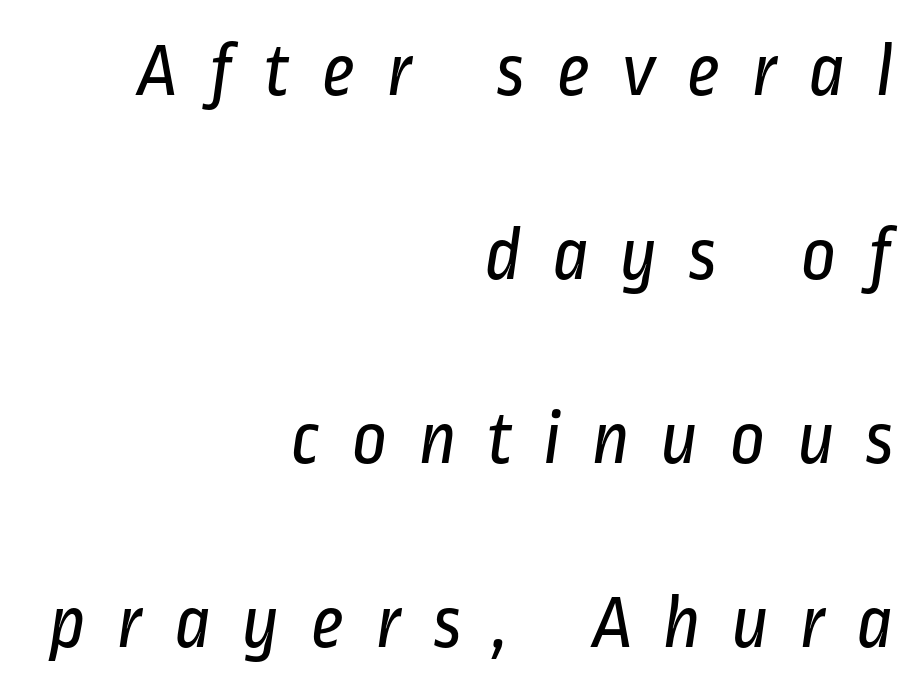
The image shows 77 px regular-weight, condensed sans-serif type; set right-aligned, loose line spacing (2.39x), unusually wide letter spacing (+0.39 em), not underlined; low stroke contrast and a medium x-height.
